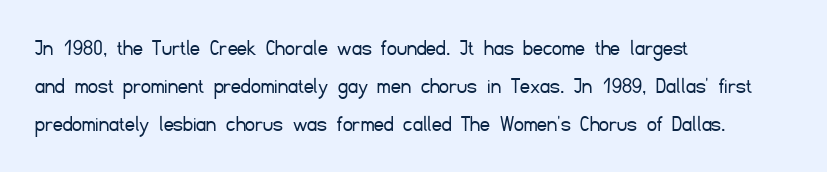
The image shows 24 px text type, upright; set left-aligned, normal line spacing (1.58x), normal letter spacing, not underlined.
